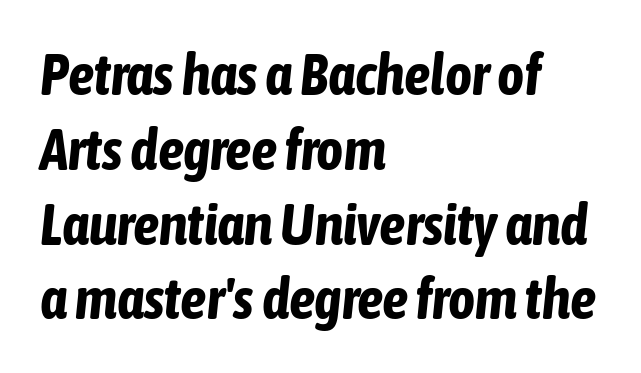
{"italic": "yes", "lean": "right", "slant_degrees": 6, "bold": "yes", "weight": "bold", "width": "condensed", "stroke_contrast": "low", "x_height": "medium", "monospaced": "no", "underline": "no", "align": "left", "line_spacing": "normal", "line_spacing_ratio": 1.29, "letter_spacing": "normal", "letter_spacing_em": 0.0, "glyph_px": 58}
